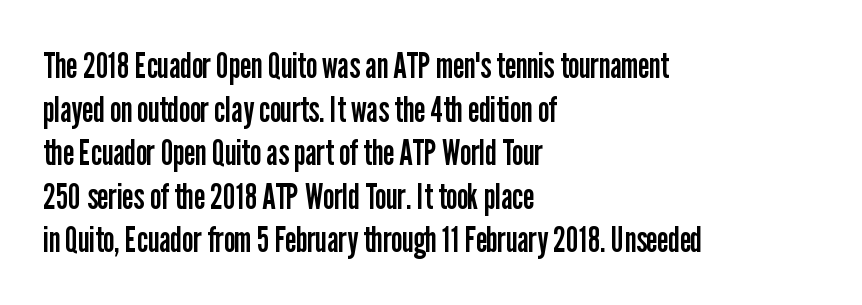
Here the designer chose a conventional face with non-uniform glyph widths. Stem width sits at or under what a default text font uses. Look at the bottom of the vertical strokes: they stop flat, with no serifs. The space beneath each line is pristine and unruled.
